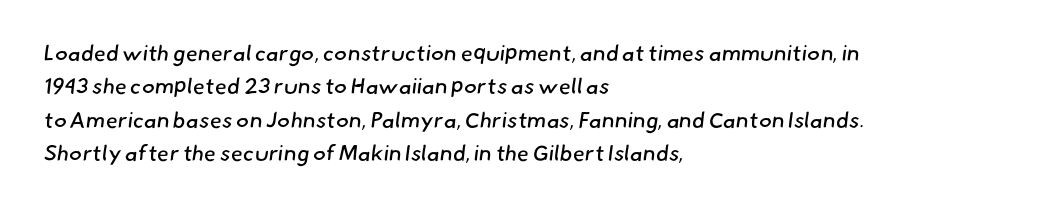
The image shows 22 px text type; set left-aligned, normal line spacing (1.52x), normal letter spacing, not underlined.
